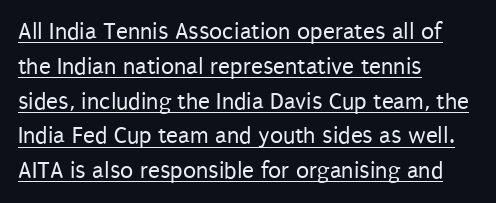
{"italic": "no", "bold": "no", "underline": "yes", "align": "left", "line_spacing": "normal", "line_spacing_ratio": 1.45, "letter_spacing": "normal", "letter_spacing_em": 0.0, "glyph_px": 24}
